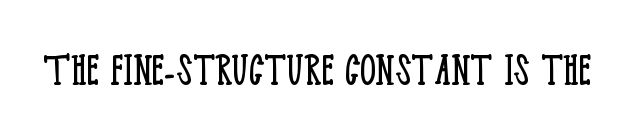
Q: Is the text bold? A: No.
Q: Is the text italic (slanted)? A: No, it is upright.
Q: Is the typeface a serif or a sans-serif typeface? A: Serif.
Q: Is the text underlined? A: No.
Q: Is the spacing between letters normal or unusually wide? A: Normal.
Q: Width (condensed, normal, or wide)? A: Condensed.
Q: Stroke contrast? A: Low.
Q: x-height? A: Large.
Q: Monospaced? A: No.
